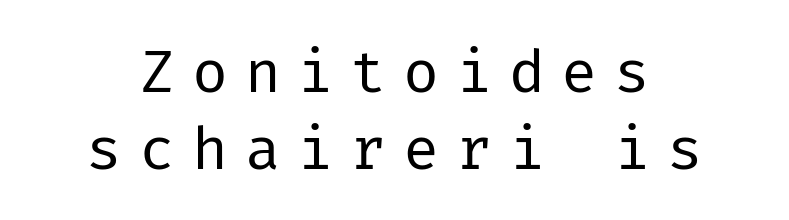
Does extra space separate the letters? Yes, quite a lot of it. Does the leading feel generous? No, just average. Posture: upright roman. The type family on display is of the sans-serif kind. Underlining? Definitely not there. Stem width sits at or under what a default text font uses.
